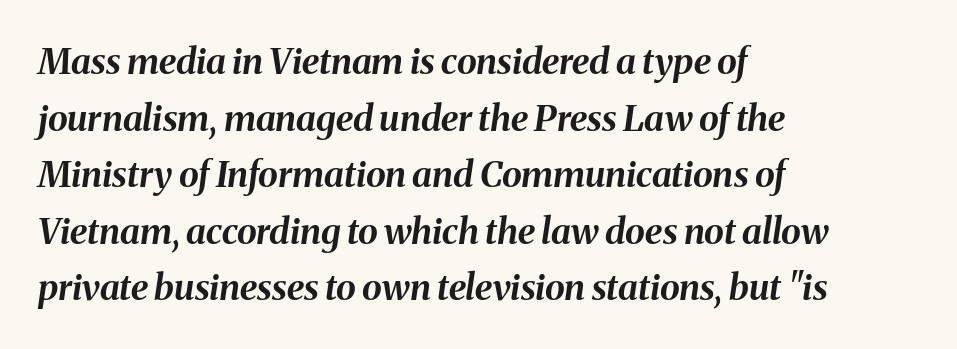
Q: Is the text bold? A: Yes.
Q: Is the text italic (slanted)? A: Yes, it leans right by about 8 degrees.
Q: Is the text underlined? A: No.
Q: How is the paragraph aligned? A: Left-aligned.
Q: Is the spacing between letters normal or unusually wide? A: Normal.
Q: Is the spacing between lines tight, normal or loose? A: Normal.
Q: Width (condensed, normal, or wide)? A: Normal.
Q: Stroke contrast? A: Medium.
Q: x-height? A: Medium.
Q: Monospaced? A: No.
